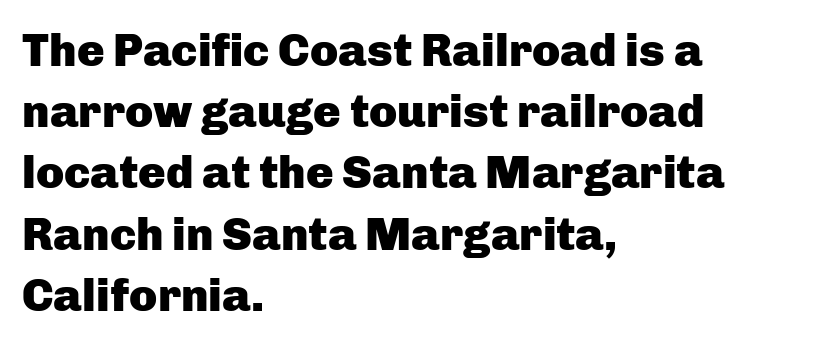
Q: Is the text bold? A: Yes.
Q: Is the text italic (slanted)? A: No, it is upright.
Q: Is the typeface a serif or a sans-serif typeface? A: Sans-serif.
Q: Is the text underlined? A: No.
Q: How is the paragraph aligned? A: Left-aligned.
Q: Is the spacing between letters normal or unusually wide? A: Normal.
Q: Is the spacing between lines tight, normal or loose? A: Normal.
Q: Width (condensed, normal, or wide)? A: Normal.
Q: Stroke contrast? A: Low.
Q: x-height? A: Medium.
Q: Monospaced? A: No.
